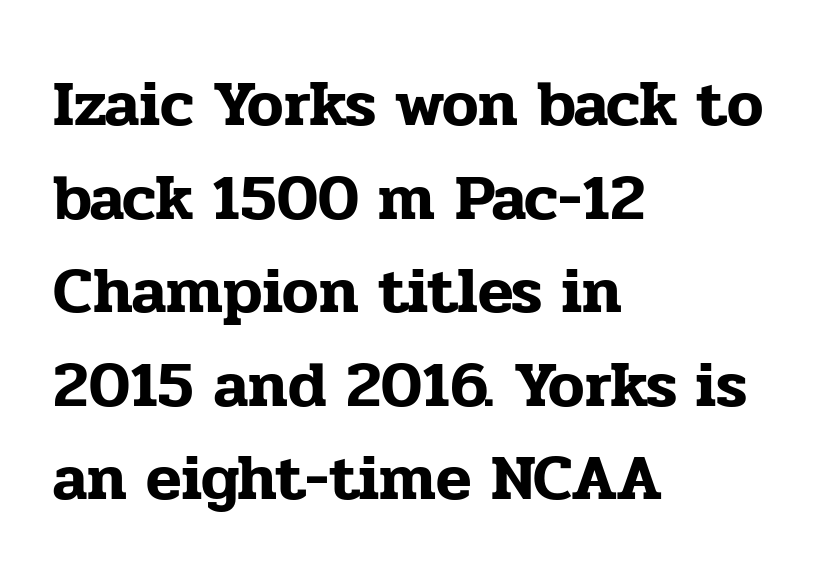
{"serif": "yes", "italic": "no", "width": "normal", "stroke_contrast": "low", "x_height": "medium", "monospaced": "no", "underline": "no", "align": "left", "line_spacing": "normal", "line_spacing_ratio": 1.44, "letter_spacing": "normal", "letter_spacing_em": 0.0, "glyph_px": 65}
